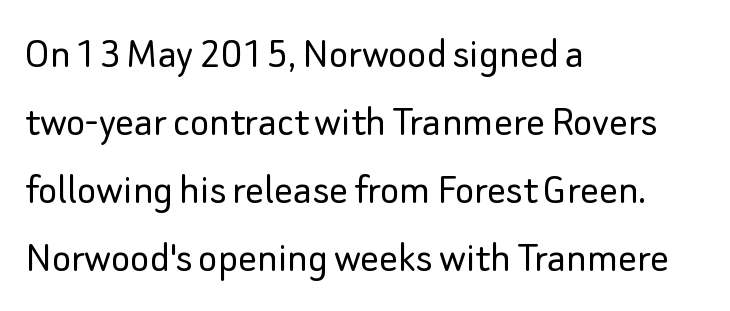
Q: Is the text bold? A: No.
Q: Is the text italic (slanted)? A: No, it is upright.
Q: Is the typeface a serif or a sans-serif typeface? A: Sans-serif.
Q: Is the text underlined? A: No.
Q: How is the paragraph aligned? A: Left-aligned.
Q: Is the spacing between letters normal or unusually wide? A: Normal.
Q: Is the spacing between lines tight, normal or loose? A: Normal.
Q: Width (condensed, normal, or wide)? A: Normal.
Q: Stroke contrast? A: Low.
Q: x-height? A: Small.
Q: Monospaced? A: No.
